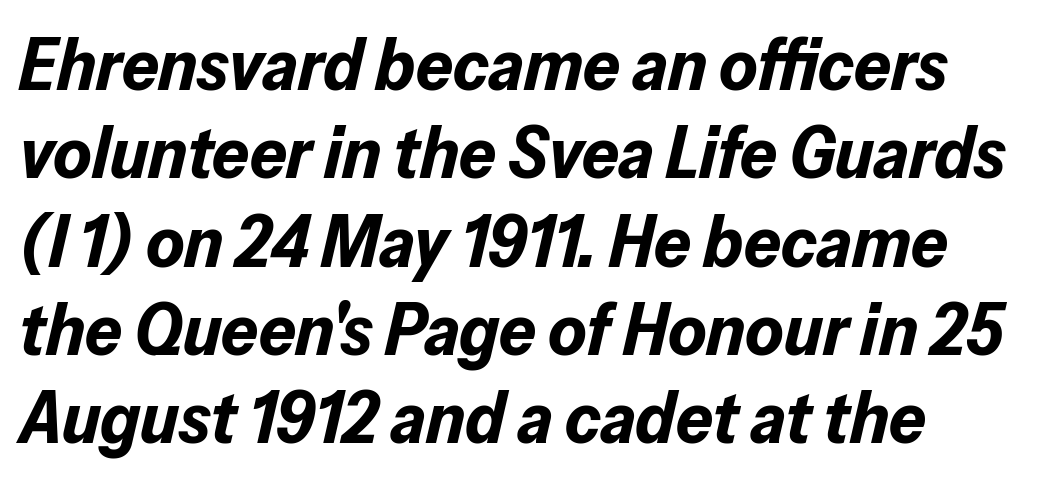
{"italic": "yes", "lean": "right", "slant_degrees": 13, "bold": "yes", "weight": "bold", "width": "normal", "stroke_contrast": "low", "x_height": "medium", "monospaced": "no", "underline": "no", "align": "left", "line_spacing_ratio": 1.21, "letter_spacing": "normal", "letter_spacing_em": 0.0, "glyph_px": 73}
